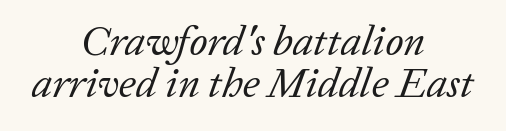
{"serif": "yes", "italic": "yes", "lean": "right", "slant_degrees": 20, "bold": "no", "weight": "regular", "width": "normal", "stroke_contrast": "low", "x_height": "medium", "monospaced": "no", "underline": "no", "align": "center", "line_spacing": "tight", "line_spacing_ratio": 0.99, "letter_spacing": "normal", "letter_spacing_em": 0.0, "glyph_px": 42}
